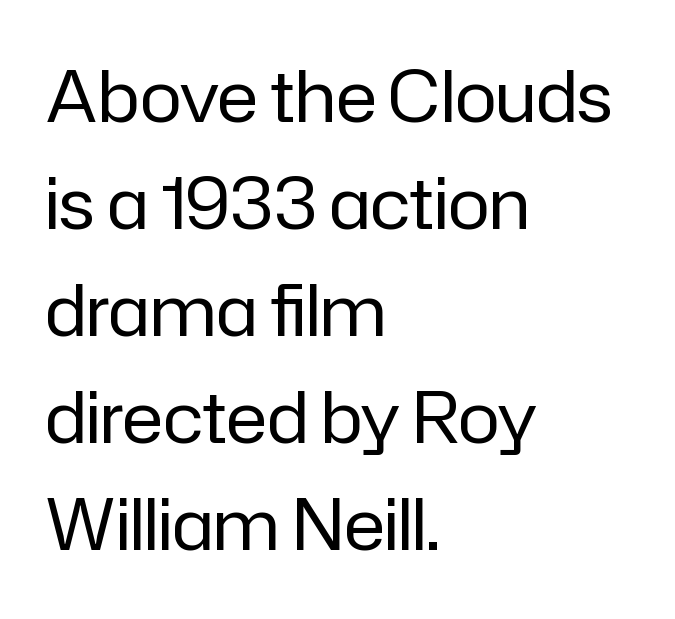
Q: Is the text bold? A: No.
Q: Is the text italic (slanted)? A: No, it is upright.
Q: Is the typeface a serif or a sans-serif typeface? A: Sans-serif.
Q: Is the text underlined? A: No.
Q: How is the paragraph aligned? A: Left-aligned.
Q: Is the spacing between letters normal or unusually wide? A: Normal.
Q: Is the spacing between lines tight, normal or loose? A: Normal.
Q: Width (condensed, normal, or wide)? A: Normal.
Q: Stroke contrast? A: Low.
Q: x-height? A: Medium.
Q: Monospaced? A: No.
